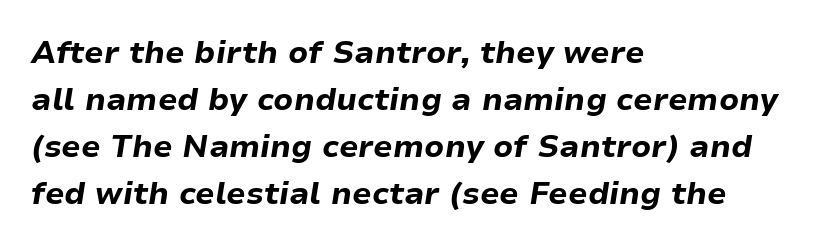
The glyphs look as if they've been sheared to an angle. The string is rendered with underlining switched off. The tracking reads as untouched default to a designer's eye. The face used here is proportionally spaced, like ordinary book or web type. Heft: maximum for text — a bold.
